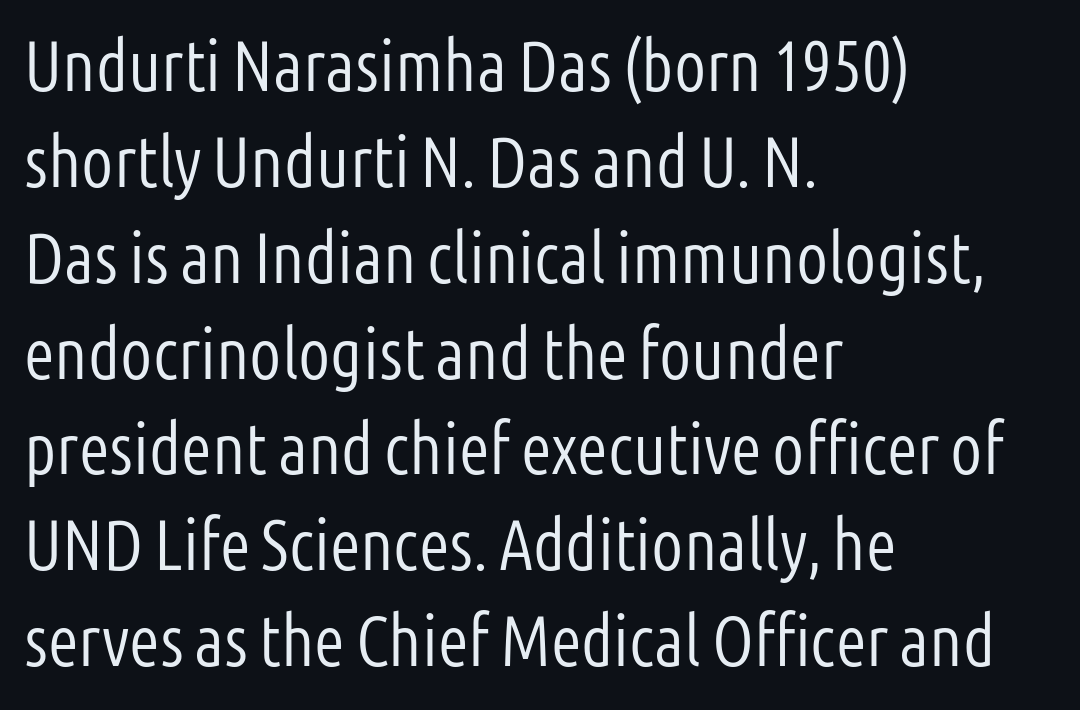
Q: Is the text bold? A: No.
Q: Is the text italic (slanted)? A: No, it is upright.
Q: Is the typeface a serif or a sans-serif typeface? A: Sans-serif.
Q: Is the text underlined? A: No.
Q: How is the paragraph aligned? A: Left-aligned.
Q: Is the spacing between letters normal or unusually wide? A: Normal.
Q: Is the spacing between lines tight, normal or loose? A: Normal.
Q: Width (condensed, normal, or wide)? A: Condensed.
Q: Stroke contrast? A: Low.
Q: x-height? A: Medium.
Q: Monospaced? A: No.
